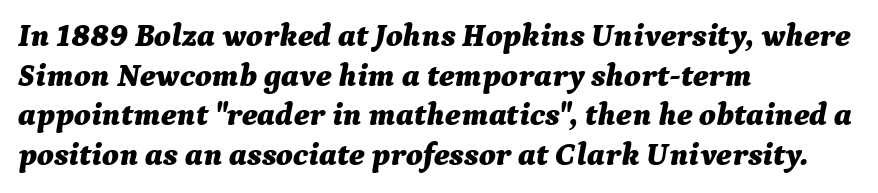
Spacing verdict: proportional, widths tailored to each character. This sample uses an oblique cut, with every glyph tilted off the vertical. Look at the stroke-to-counter ratio: heavy, a bold. Short and long lines alike share a common starting point at left. Does extra space separate the letters? No, they use regular spacing.
